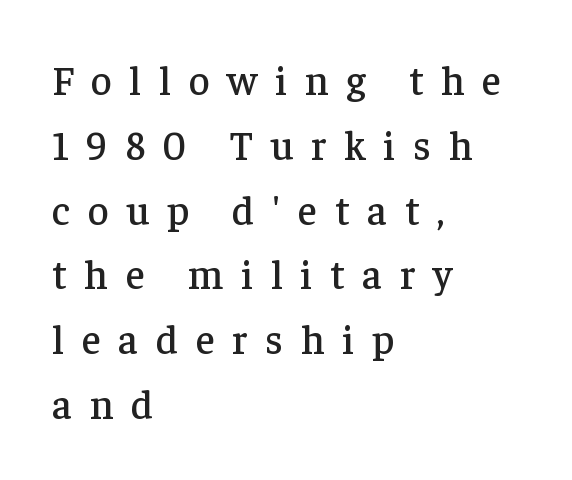
{"serif": "yes", "italic": "no", "width": "normal", "stroke_contrast": "low", "x_height": "medium", "monospaced": "no", "underline": "no", "align": "left", "line_spacing": "normal", "line_spacing_ratio": 1.58, "letter_spacing": "wide", "letter_spacing_em": 0.43, "glyph_px": 41}
